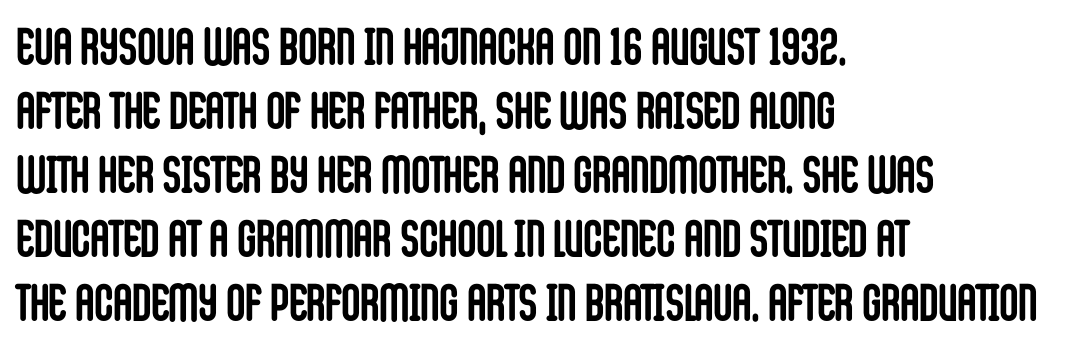
The image shows 52 px semibold, condensed sans-serif type, upright; set left-aligned, line spacing 1.23x, normal letter spacing, not underlined; low stroke contrast and a large x-height.
